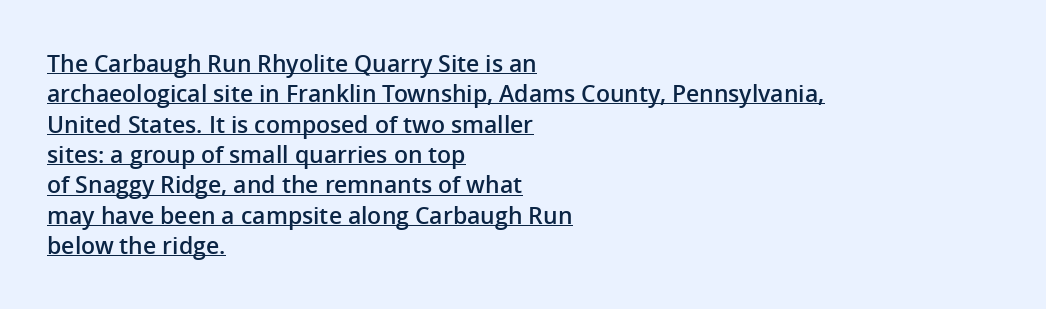
This rendering uses left alignment, leaving the right contour irregular. Weight: semibold (demi). Students, note that the glyphs here touch the page at normal intervals. Every character sits straight up, as roman type does.
